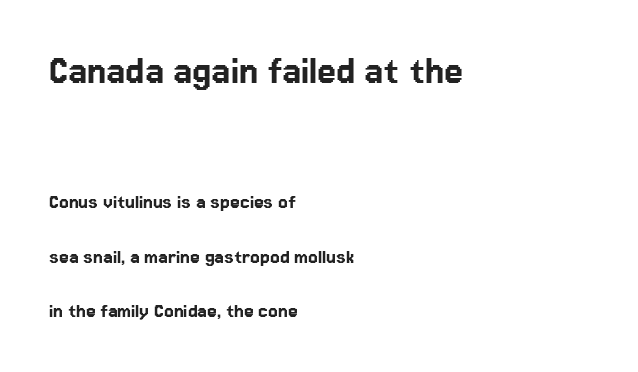
{"serif": "no", "italic": "no", "width": "normal", "stroke_contrast": "low", "x_height": "medium", "monospaced": "no", "underline": "no", "align": "left", "line_spacing": "loose", "line_spacing_ratio": 2.48, "letter_spacing": "normal", "letter_spacing_em": 0.0, "larger_block": "first", "size_ratio": 1.95, "glyph_px": 43}
